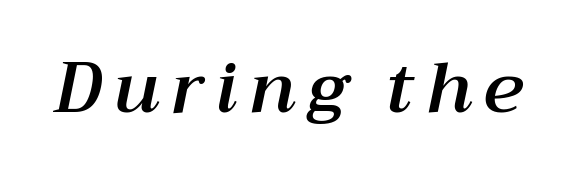
Q: Is the text italic (slanted)? A: Yes, it leans right by about 12 degrees.
Q: Is the text underlined? A: No.
Q: Width (condensed, normal, or wide)? A: Normal.
Q: Stroke contrast? A: Medium.
Q: x-height? A: Medium.
Q: Monospaced? A: No.
